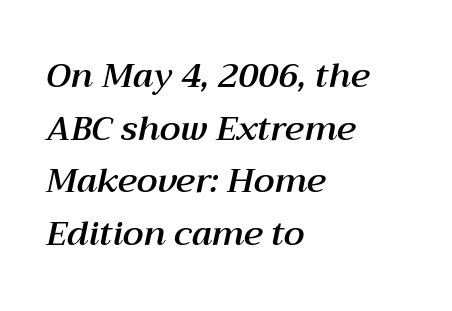
The letters advance in unequal steps, a hallmark of proportional type. Does the copy run flush right? No — it runs flush left. The passage shown has conventional tracking throughout. Underlining? Definitely not there. Horizontal bands of white between lines are of average thickness.
